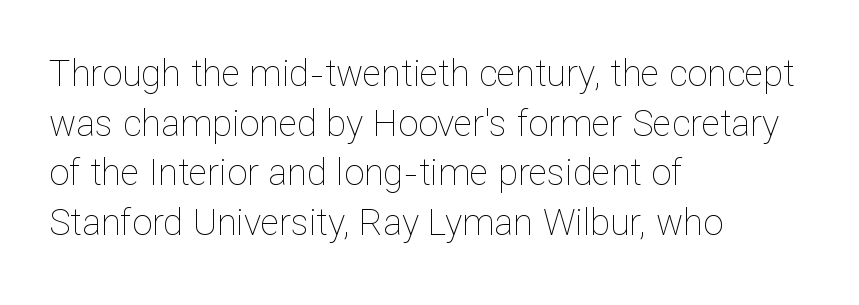
The image shows 36 px thin type, upright; set left-aligned, normal line spacing (1.38x), normal letter spacing, not underlined; low stroke contrast and a medium x-height.
